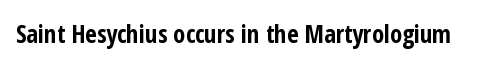
{"italic": "no", "bold": "yes", "underline": "no", "letter_spacing": "normal", "letter_spacing_em": 0.0, "glyph_px": 25}
